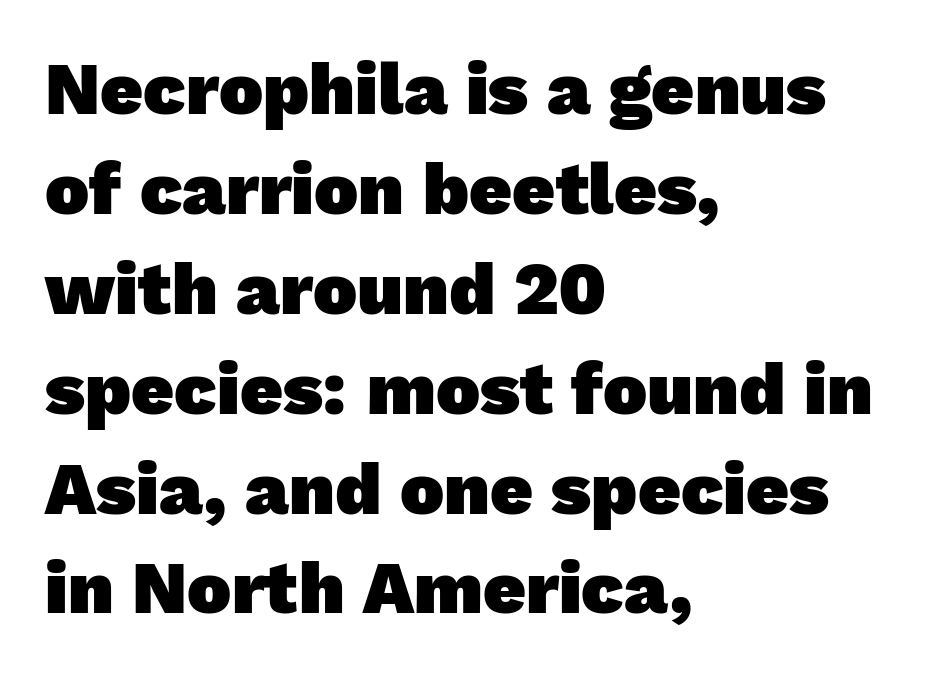
Q: Is the text bold? A: Yes.
Q: Is the typeface a serif or a sans-serif typeface? A: Sans-serif.
Q: Is the text underlined? A: No.
Q: How is the paragraph aligned? A: Left-aligned.
Q: Is the spacing between letters normal or unusually wide? A: Normal.
Q: Is the spacing between lines tight, normal or loose? A: Normal.
Q: Width (condensed, normal, or wide)? A: Normal.
Q: Stroke contrast? A: Low.
Q: x-height? A: Medium.
Q: Monospaced? A: No.
